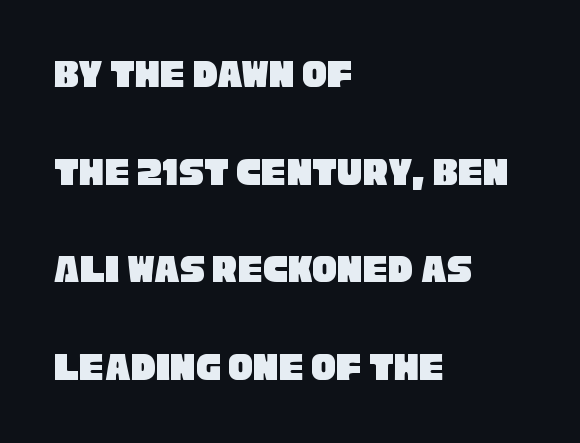
{"serif": "no", "width": "condensed", "stroke_contrast": "low", "x_height": "large", "monospaced": "no", "underline": "no", "align": "left", "line_spacing": "loose", "line_spacing_ratio": 2.38, "letter_spacing": "normal", "letter_spacing_em": 0.0, "glyph_px": 41}
